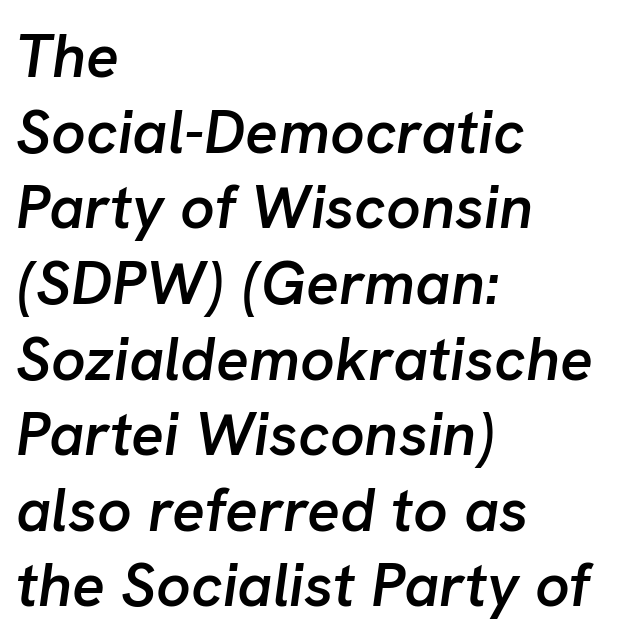
{"italic": "yes", "lean": "right", "slant_degrees": 8, "bold": "semi", "weight": "semibold", "width": "normal", "stroke_contrast": "low", "x_height": "medium", "monospaced": "no", "underline": "no", "align": "left", "line_spacing_ratio": 1.24, "letter_spacing": "normal", "letter_spacing_em": 0.0, "glyph_px": 61}
